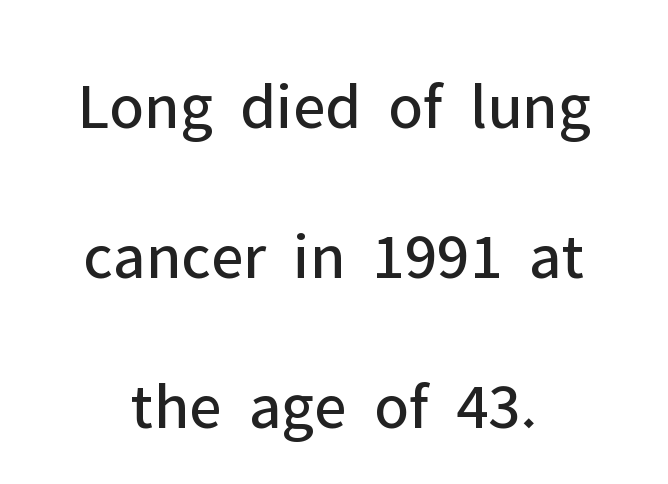
Q: Is the text bold? A: No.
Q: Is the text italic (slanted)? A: No, it is upright.
Q: Is the typeface a serif or a sans-serif typeface? A: Sans-serif.
Q: Is the text underlined? A: No.
Q: How is the paragraph aligned? A: Centered.
Q: Is the spacing between letters normal or unusually wide? A: Normal.
Q: Is the spacing between lines tight, normal or loose? A: Loose.
Q: Width (condensed, normal, or wide)? A: Normal.
Q: Stroke contrast? A: Low.
Q: x-height? A: Medium.
Q: Monospaced? A: No.
